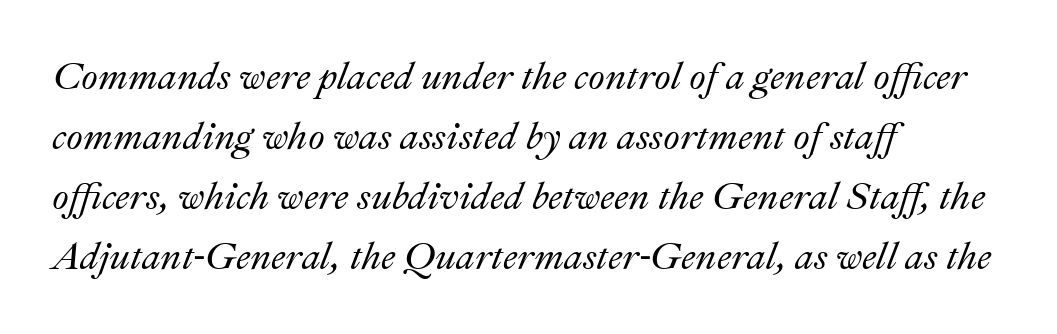
Q: Is the text italic (slanted)? A: Yes, it leans right by about 22 degrees.
Q: Is the text underlined? A: No.
Q: How is the paragraph aligned? A: Left-aligned.
Q: Is the spacing between letters normal or unusually wide? A: Normal.
Q: Is the spacing between lines tight, normal or loose? A: Normal.
Q: Width (condensed, normal, or wide)? A: Normal.
Q: Stroke contrast? A: Medium.
Q: x-height? A: Small.
Q: Monospaced? A: No.
